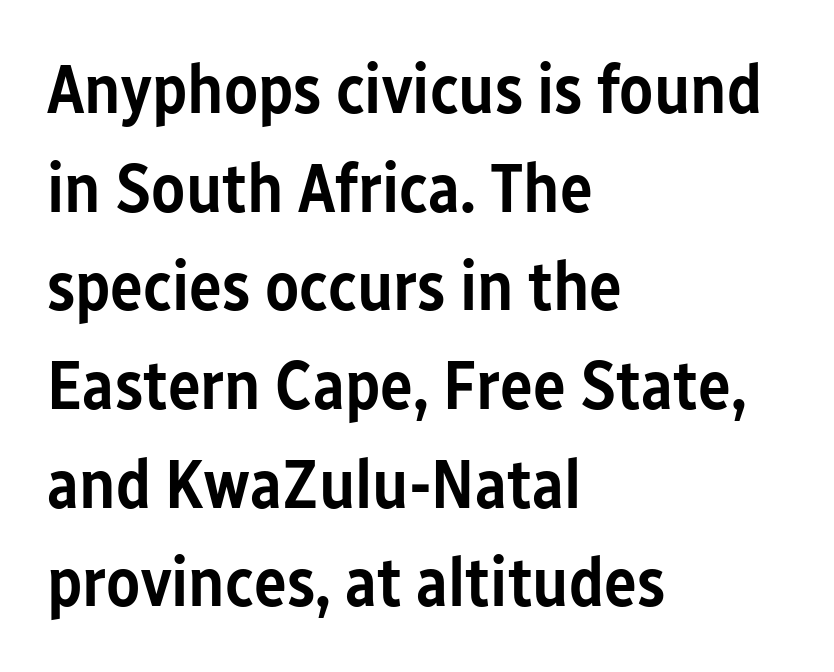
Q: Is the text bold? A: Semi-bold.
Q: Is the text italic (slanted)? A: No, it is upright.
Q: Is the typeface a serif or a sans-serif typeface? A: Sans-serif.
Q: Is the text underlined? A: No.
Q: How is the paragraph aligned? A: Left-aligned.
Q: Is the spacing between letters normal or unusually wide? A: Normal.
Q: Is the spacing between lines tight, normal or loose? A: Normal.
Q: Width (condensed, normal, or wide)? A: Condensed.
Q: Stroke contrast? A: Low.
Q: x-height? A: Medium.
Q: Monospaced? A: No.
